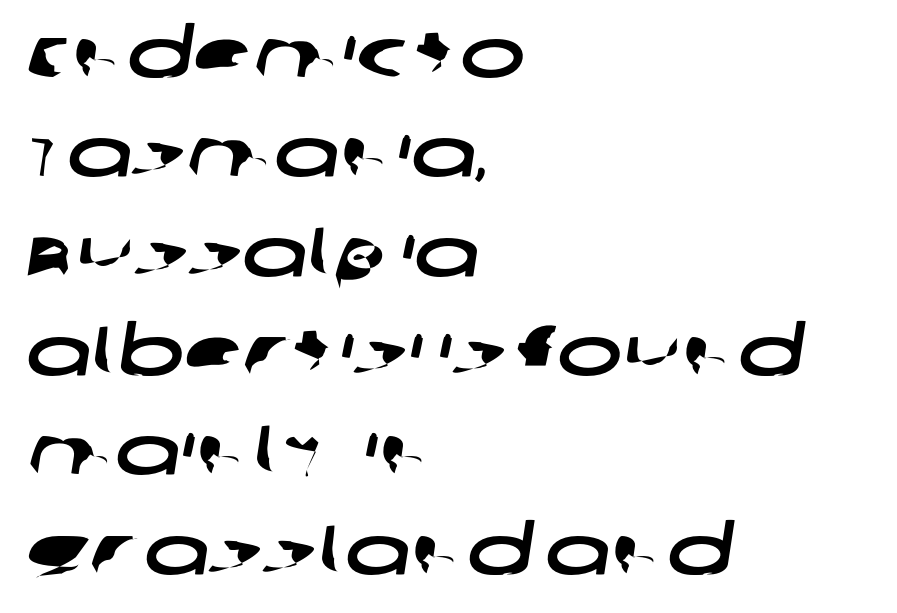
Horizontally, the lines are justified to the leading edge only. Do the characters align in a grid? No, the font is proportional. The font family rendered here belongs to the sans-serif group. There is no visible air inserted between adjacent glyphs.
